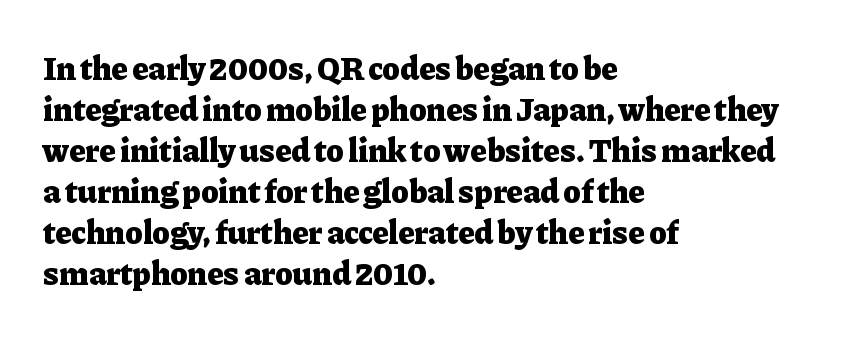
The image shows 33 px heavy serif type, upright; set left-aligned, line spacing 1.24x, normal letter spacing, not underlined; low stroke contrast and a medium x-height.
